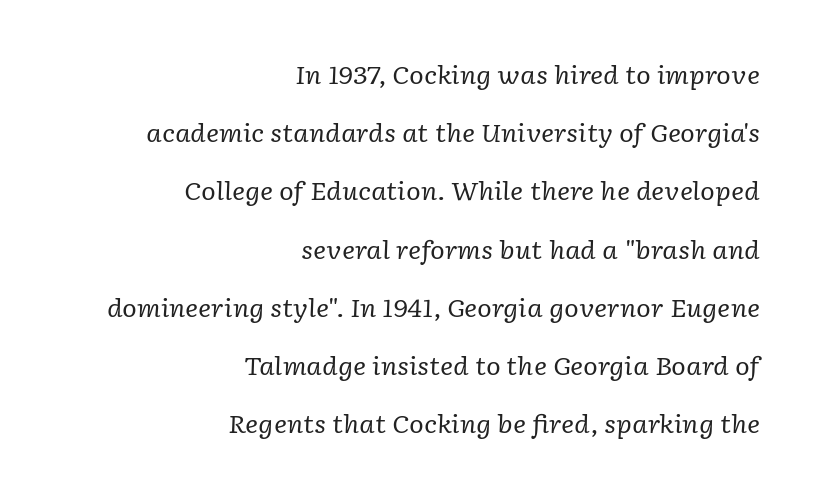
The image shows 25 px text type, italic (leaning right); set right-aligned, loose line spacing (2.33x), normal letter spacing, not underlined.
